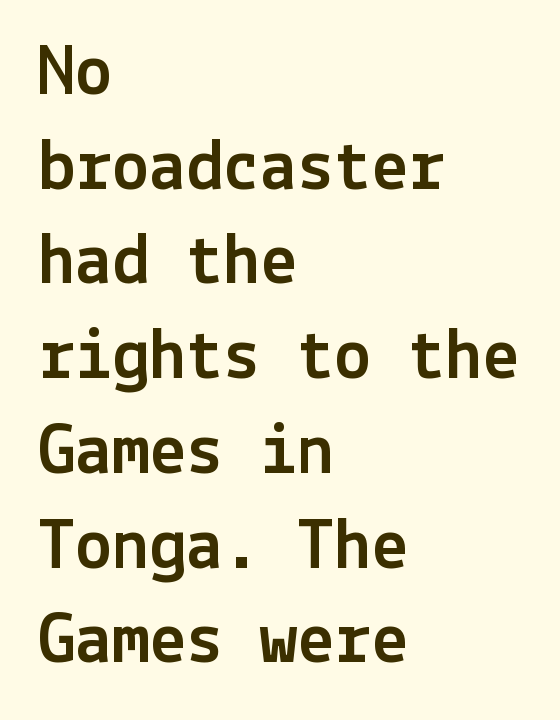
Q: Is the text italic (slanted)? A: No, it is upright.
Q: Is the typeface a serif or a sans-serif typeface? A: Sans-serif.
Q: Is the text underlined? A: No.
Q: How is the paragraph aligned? A: Left-aligned.
Q: Is the spacing between letters normal or unusually wide? A: Normal.
Q: Is the spacing between lines tight, normal or loose? A: Normal.
Q: Width (condensed, normal, or wide)? A: Normal.
Q: x-height? A: Medium.
